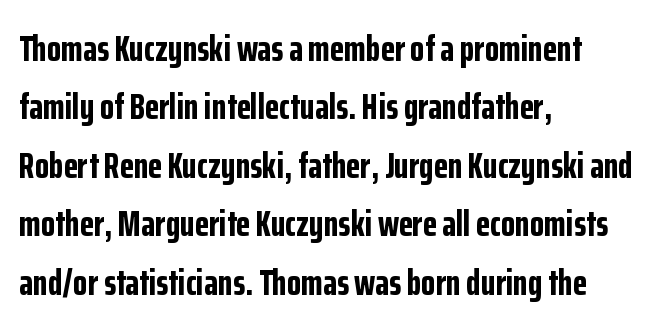
Q: Is the text bold? A: Yes.
Q: Is the text italic (slanted)? A: No, it is upright.
Q: Is the typeface a serif or a sans-serif typeface? A: Sans-serif.
Q: Is the text underlined? A: No.
Q: How is the paragraph aligned? A: Left-aligned.
Q: Is the spacing between letters normal or unusually wide? A: Normal.
Q: Is the spacing between lines tight, normal or loose? A: Normal.
Q: Width (condensed, normal, or wide)? A: Condensed.
Q: Stroke contrast? A: Low.
Q: x-height? A: Medium.
Q: Monospaced? A: No.
